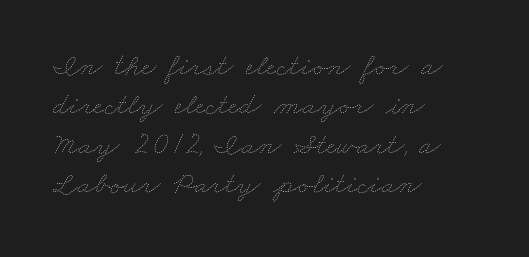
Think standard paragraph weight, or any step lighter than that. The compositor pushed each line to the left boundary. Descenders hang freely into open space. Here the designer chose a conventional face with non-uniform glyph widths. Successive baselines arrive at the customary interval.
